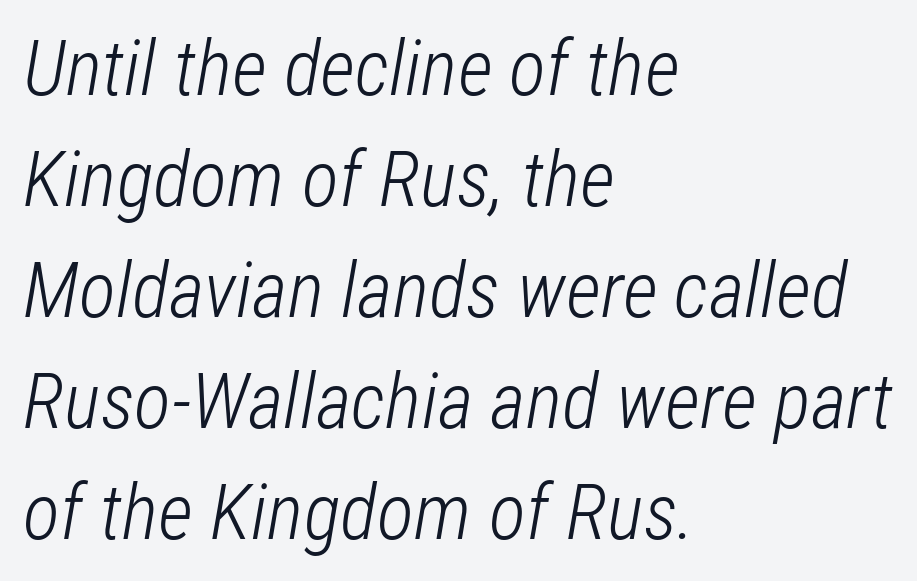
Q: Is the text bold? A: No.
Q: Is the text italic (slanted)? A: Yes, it leans right by about 12 degrees.
Q: Is the text underlined? A: No.
Q: How is the paragraph aligned? A: Left-aligned.
Q: Is the spacing between letters normal or unusually wide? A: Normal.
Q: Is the spacing between lines tight, normal or loose? A: Normal.
Q: Width (condensed, normal, or wide)? A: Condensed.
Q: Stroke contrast? A: Low.
Q: x-height? A: Medium.
Q: Monospaced? A: No.
